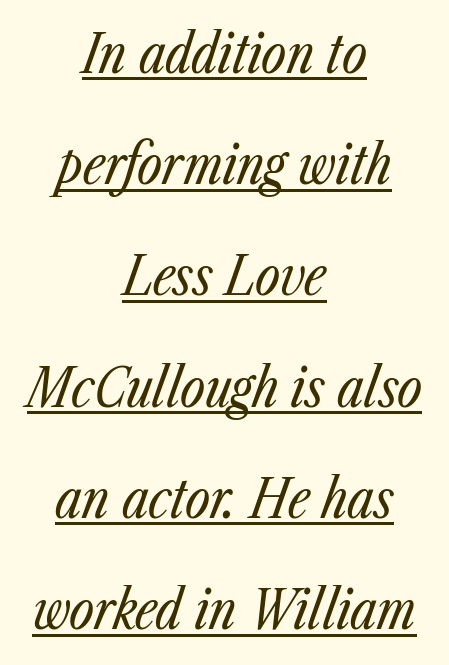
{"italic": "yes", "lean": "right", "slant_degrees": 23, "bold": "no", "weight": "regular", "width": "condensed", "stroke_contrast": "low", "x_height": "medium", "monospaced": "no", "underline": "yes", "align": "center", "line_spacing": "loose", "line_spacing_ratio": 2.06, "letter_spacing": "normal", "letter_spacing_em": 0.0, "glyph_px": 54}
